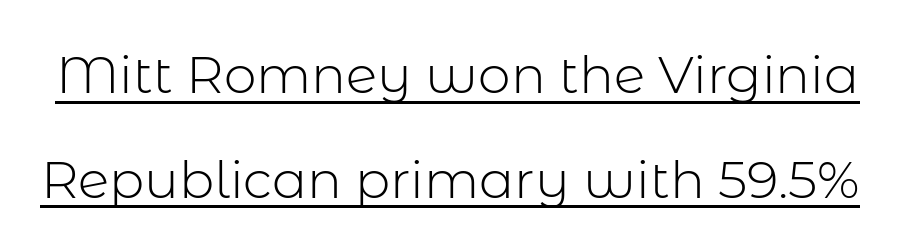
Like a heading marked for emphasis, these lines bear an underscore. Ordinary non-slanted type is in use. Tracking here is standard; glyphs follow each other at the usual distance. No feet cap the strokes, marking this as sans-serif type. Summary of vertical rhythm: relaxed, with wide interline spacing. Looks like regular typesetting: each glyph gets only the width it needs.
